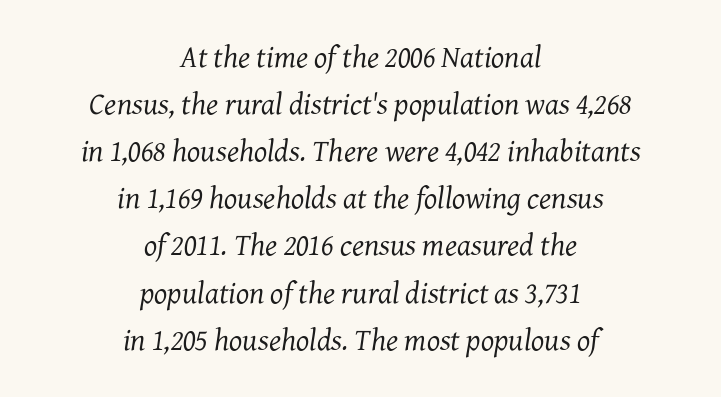
{"serif": "yes", "italic": "yes", "lean": "right", "slant_degrees": 7, "bold": "no", "weight": "regular", "width": "normal", "stroke_contrast": "medium", "x_height": "medium", "monospaced": "no", "underline": "no", "align": "center", "line_spacing": "normal", "line_spacing_ratio": 1.52, "letter_spacing": "normal", "letter_spacing_em": 0.0, "glyph_px": 31}
